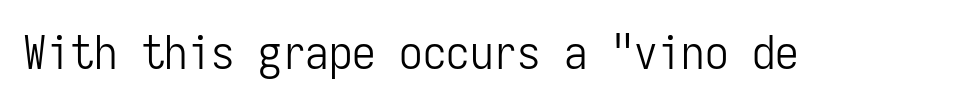
{"serif": "no", "italic": "no", "bold": "no", "weight": "light", "width": "condensed", "stroke_contrast": "low", "x_height": "medium", "monospaced": "yes", "underline": "no", "letter_spacing": "normal", "letter_spacing_em": 0.0, "glyph_px": 47}
